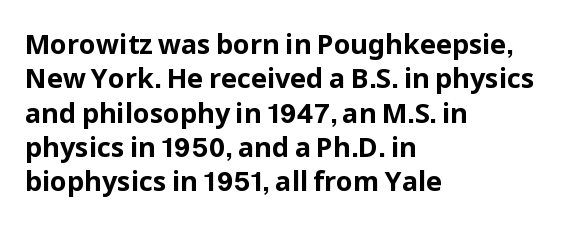
A typesetter would mark this as roman, not italic. Does the copy run flush right? No — it runs flush left. These words are printed bold, with thick strokes throughout. Successive baselines arrive at the customary interval. Caption: standard tracking, unaltered.
